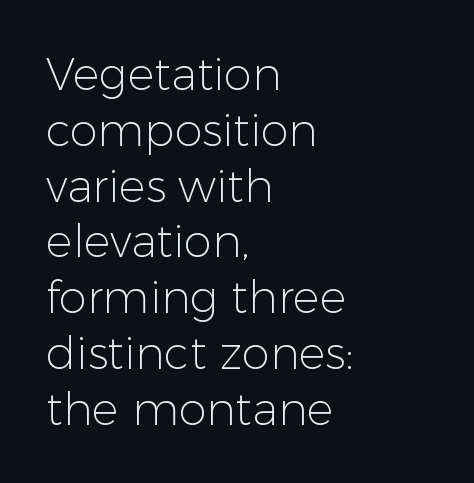
The image shows 45 px light sans-serif type, upright; set left-aligned, line spacing 1.24x, normal letter spacing, not underlined; low stroke contrast and a medium x-height.
